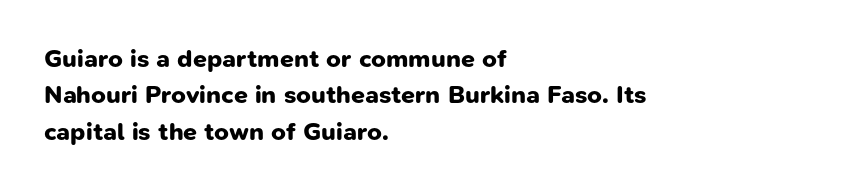
Compared with typical paragraphs, the rows here are spaced about the same. Weight check: bold — yes, fully. Caption: multi-line text, flush left, ragged right. The face used here is rendered with its standard letterfit. The strip under each line holds only bare page.
